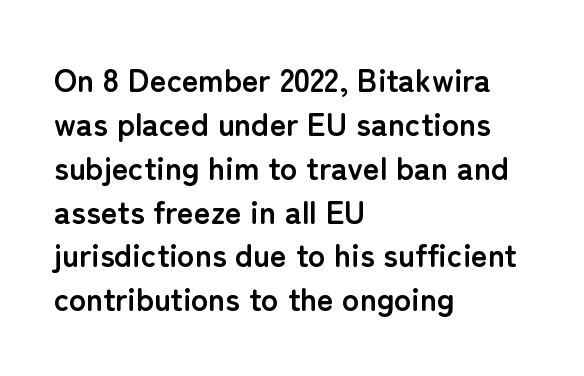
Q: Is the text bold? A: Yes.
Q: Is the text italic (slanted)? A: No, it is upright.
Q: Is the typeface a serif or a sans-serif typeface? A: Sans-serif.
Q: Is the text underlined? A: No.
Q: How is the paragraph aligned? A: Left-aligned.
Q: Is the spacing between letters normal or unusually wide? A: Normal.
Q: Is the spacing between lines tight, normal or loose? A: Normal.
Q: Width (condensed, normal, or wide)? A: Normal.
Q: Stroke contrast? A: Low.
Q: x-height? A: Medium.
Q: Monospaced? A: No.
